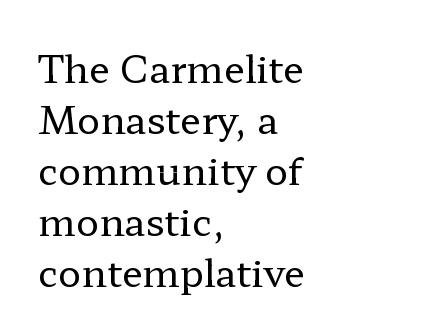
This sample has the flowing, uneven cadence of proportional lettering. The block of text has a typical density, with ordinary space between rows. Standard letterfit; no display-style spreading of the glyphs. The characters are drawn with everyday or finer stroke widths. The typesetter chose a ragged-right arrangement here.
